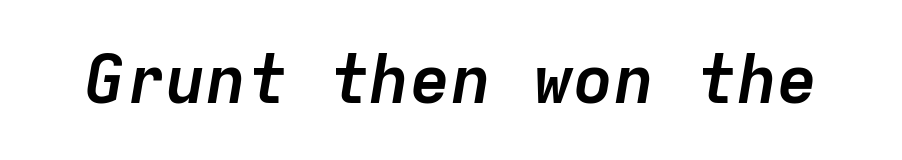
{"italic": "yes", "lean": "right", "slant_degrees": 9, "bold": "yes", "weight": "semibold", "width": "normal", "stroke_contrast": "low", "x_height": "medium", "monospaced": "yes", "underline": "no", "letter_spacing": "normal", "letter_spacing_em": 0.0, "glyph_px": 68}
